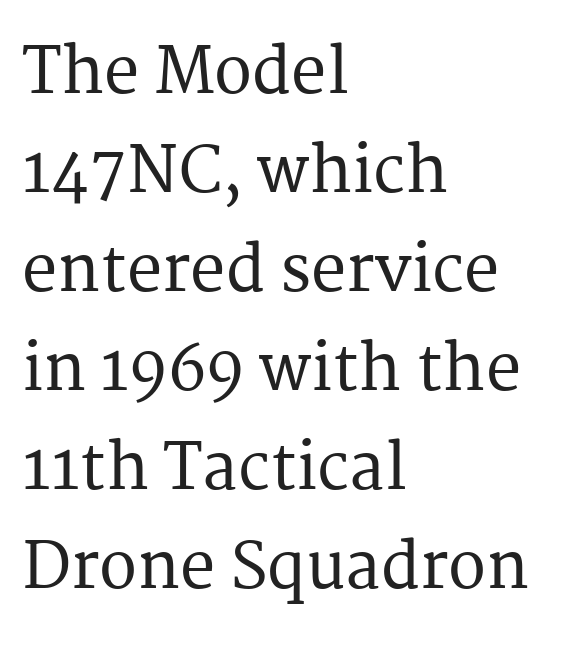
{"serif": "yes", "italic": "no", "width": "normal", "stroke_contrast": "medium", "x_height": "medium", "monospaced": "no", "underline": "no", "align": "left", "line_spacing": "normal", "line_spacing_ratio": 1.57, "letter_spacing": "normal", "letter_spacing_em": 0.0, "glyph_px": 63}
